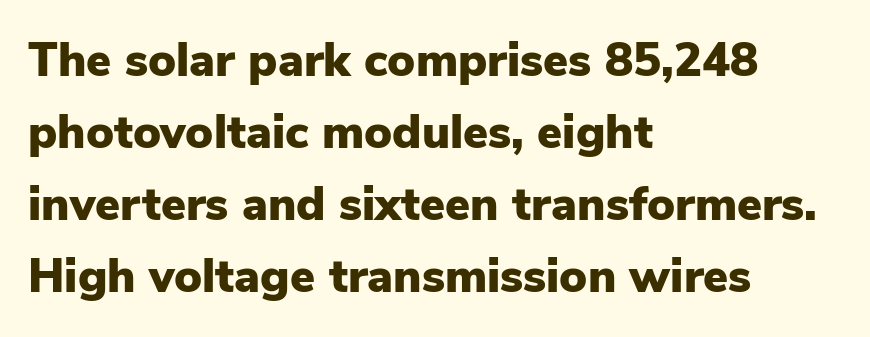
The image shows 47 px heavy sans-serif type, upright; set left-aligned, normal line spacing (1.53x), normal letter spacing, not underlined; low stroke contrast and a medium x-height.
